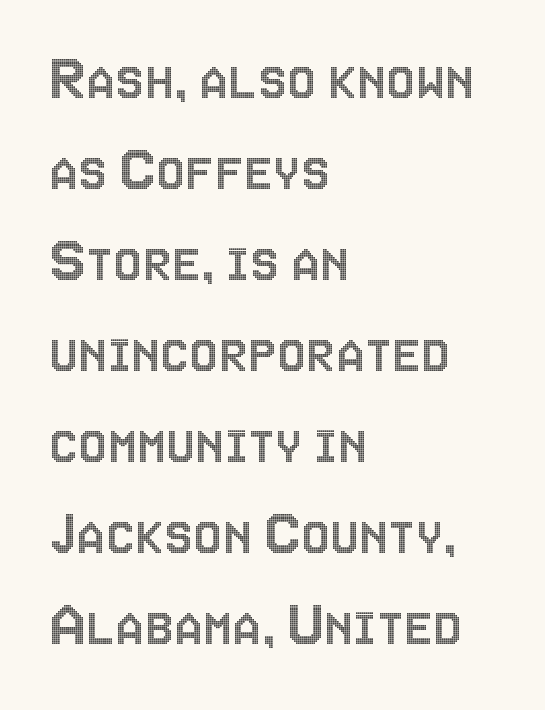
These lines stack with their left ends in a neat column. The tracking reads as untouched default to a designer's eye. Evenly set lines give the paragraph a standard silhouette. Is this a fixed-width face? No — the glyphs have proportional, varying widths.
